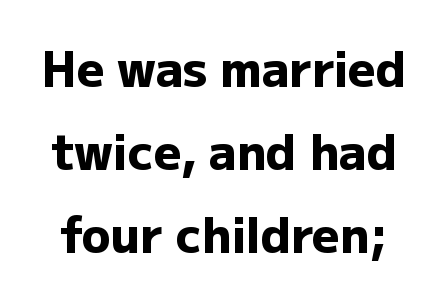
Underlining? Definitely not there. This is the regular roman posture of the typeface. Here the glyphs are tracked normally, forming tight word shapes. Letterform terminals end flat and unadorned throughout the passage.
